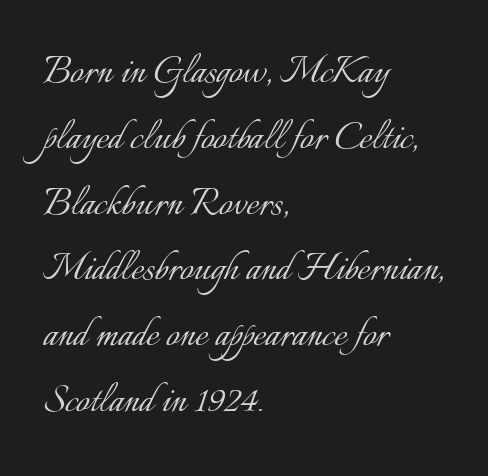
The image shows 48 px light type; set left-aligned, normal line spacing (1.37x), normal letter spacing, not underlined; low stroke contrast and a small x-height.
